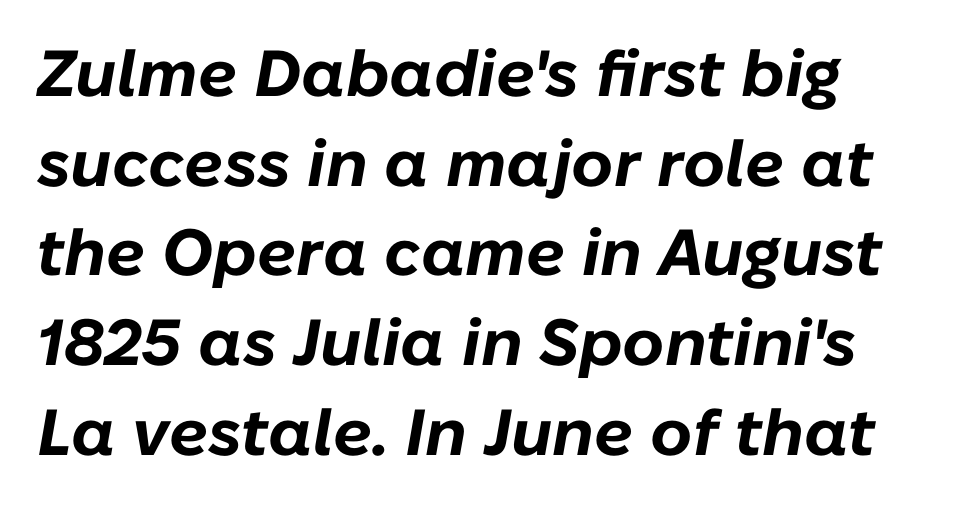
The image shows 65 px bold type, italic (leaning right); set left-aligned, normal line spacing (1.38x), normal letter spacing, not underlined; low stroke contrast and a medium x-height.
